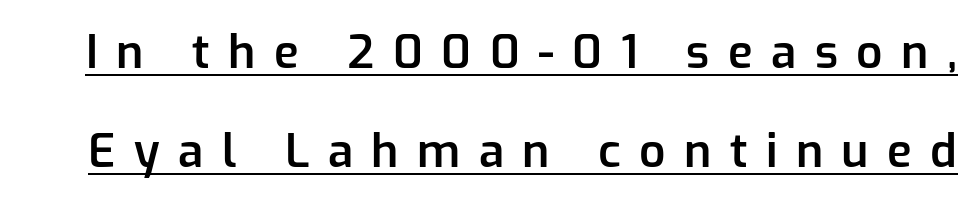
Q: Is the text bold? A: Semi-bold.
Q: Is the text italic (slanted)? A: No, it is upright.
Q: Is the typeface a serif or a sans-serif typeface? A: Sans-serif.
Q: Is the text underlined? A: Yes.
Q: Is the spacing between letters normal or unusually wide? A: Unusually wide.
Q: Is the spacing between lines tight, normal or loose? A: Loose.
Q: Width (condensed, normal, or wide)? A: Normal.
Q: Stroke contrast? A: Low.
Q: x-height? A: Medium.
Q: Monospaced? A: No.
